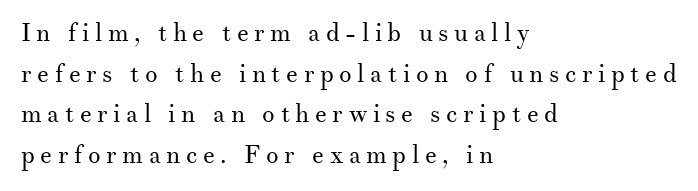
The image shows 25 px text type, upright; set left-aligned, normal line spacing (1.63x), unusually wide letter spacing (+0.22 em), not underlined.
